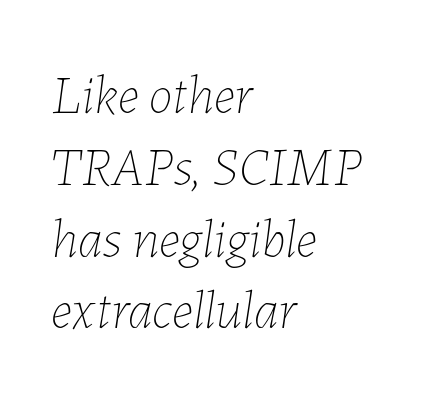
{"italic": "yes", "lean": "right", "slant_degrees": 7, "bold": "no", "weight": "thin", "width": "normal", "stroke_contrast": "low", "x_height": "medium", "monospaced": "no", "underline": "no", "align": "left", "line_spacing": "normal", "line_spacing_ratio": 1.33, "letter_spacing": "normal", "letter_spacing_em": 0.0, "glyph_px": 54}
